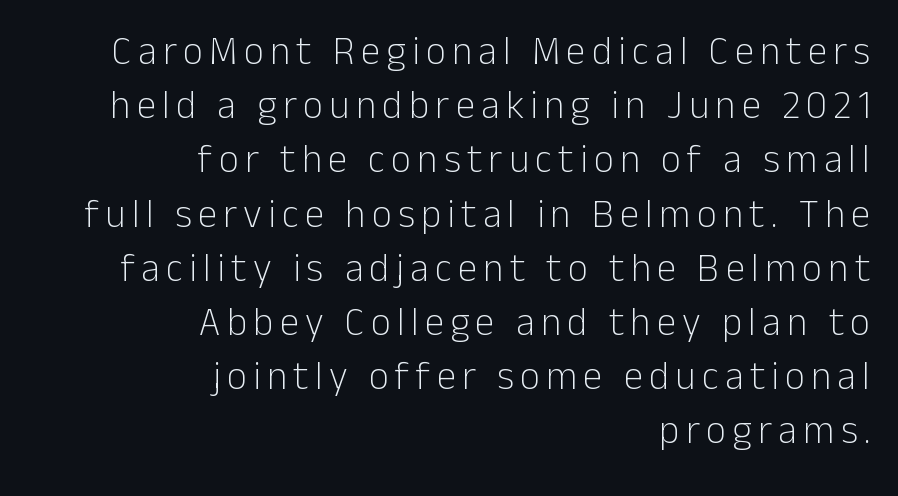
Q: Is the text bold? A: No.
Q: Is the text italic (slanted)? A: No, it is upright.
Q: Is the typeface a serif or a sans-serif typeface? A: Sans-serif.
Q: Is the text underlined? A: No.
Q: How is the paragraph aligned? A: Right-aligned.
Q: Is the spacing between lines tight, normal or loose? A: Normal.
Q: Width (condensed, normal, or wide)? A: Normal.
Q: Stroke contrast? A: Low.
Q: x-height? A: Medium.
Q: Monospaced? A: No.
